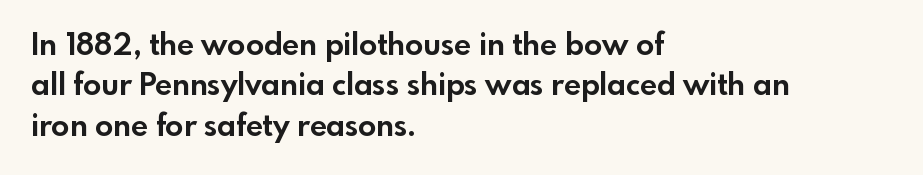
Q: Is the text bold? A: Yes.
Q: Is the text italic (slanted)? A: No, it is upright.
Q: Is the typeface a serif or a sans-serif typeface? A: Sans-serif.
Q: Is the text underlined? A: No.
Q: How is the paragraph aligned? A: Left-aligned.
Q: Is the spacing between letters normal or unusually wide? A: Normal.
Q: Is the spacing between lines tight, normal or loose? A: Normal.
Q: Width (condensed, normal, or wide)? A: Normal.
Q: x-height? A: Small.
Q: Monospaced? A: No.
